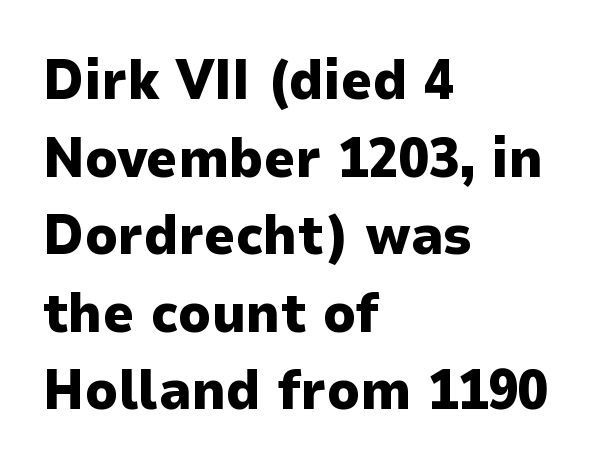
The image shows 55 px heavy sans-serif type, upright; set left-aligned, normal line spacing (1.41x), normal letter spacing, not underlined; low stroke contrast and a medium x-height.
